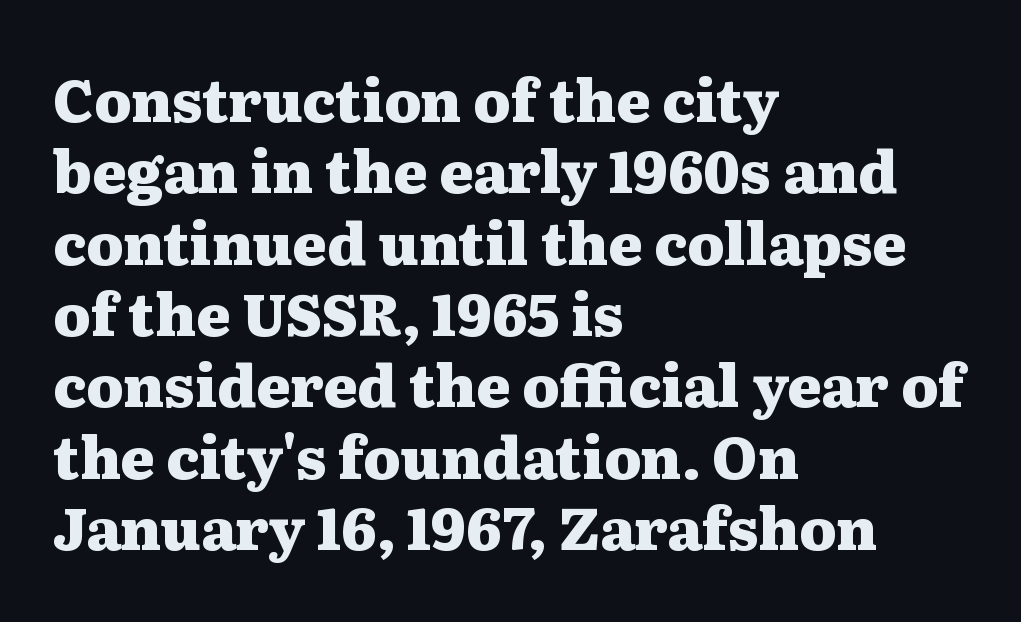
{"serif": "yes", "italic": "no", "bold": "yes", "weight": "heavy", "width": "wide", "stroke_contrast": "medium", "x_height": "medium", "monospaced": "no", "underline": "no", "align": "left", "line_spacing_ratio": 1.23, "letter_spacing": "normal", "letter_spacing_em": 0.0, "glyph_px": 58}
